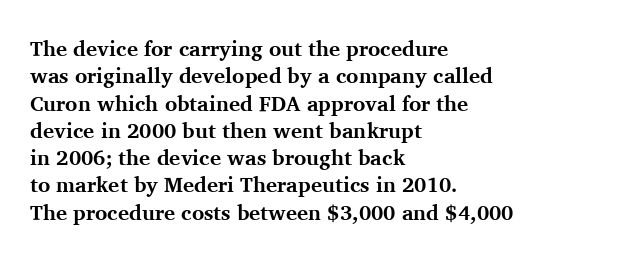
The rendering anchors every line to the left-hand side. This is the regular roman posture of the typeface. A normal amount of white space separates one row of letters from the next. The face used here is rendered with its standard letterfit. A clean baseline with only descenders dipping below it. The sample has been set heavy, in full bold.
